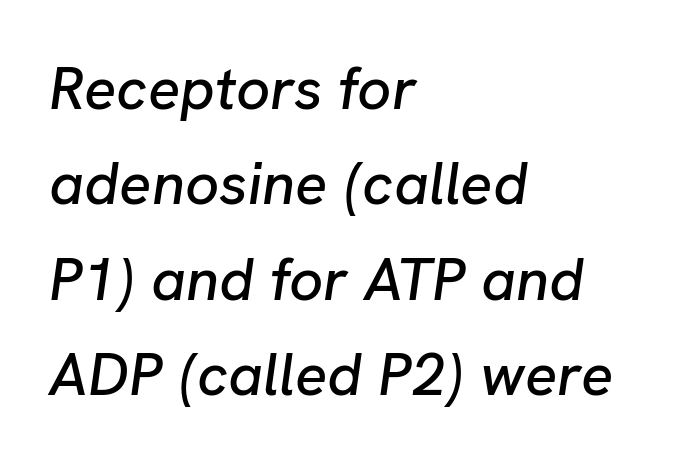
The image shows 60 px text type, italic (leaning right); set left-aligned, normal line spacing (1.59x), normal letter spacing, not underlined; low stroke contrast and a medium x-height.
